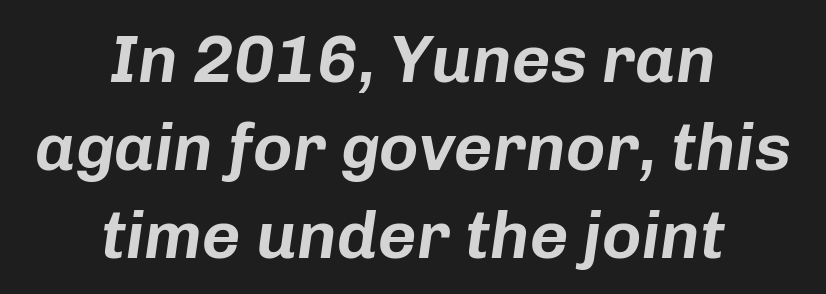
{"italic": "yes", "lean": "right", "slant_degrees": 8, "width": "normal", "stroke_contrast": "low", "x_height": "medium", "monospaced": "no", "underline": "no", "align": "center", "line_spacing": "normal", "line_spacing_ratio": 1.31, "letter_spacing": "normal", "letter_spacing_em": 0.0, "glyph_px": 67}
